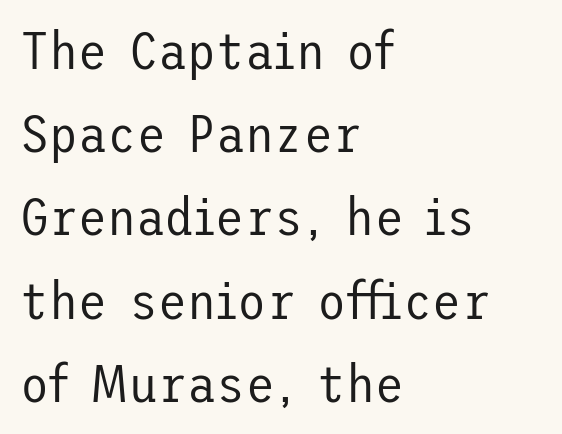
The image shows 53 px regular-weight sans-serif type, upright; set left-aligned, normal line spacing (1.57x), normal letter spacing, not underlined; low stroke contrast and a medium x-height.
